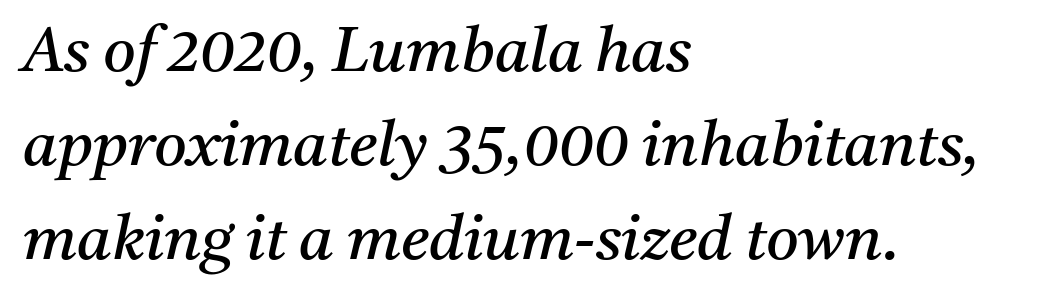
The image shows 63 px regular-weight serif type, italic (leaning right); set left-aligned, normal line spacing (1.49x), normal letter spacing, not underlined; medium stroke contrast and a medium x-height.
